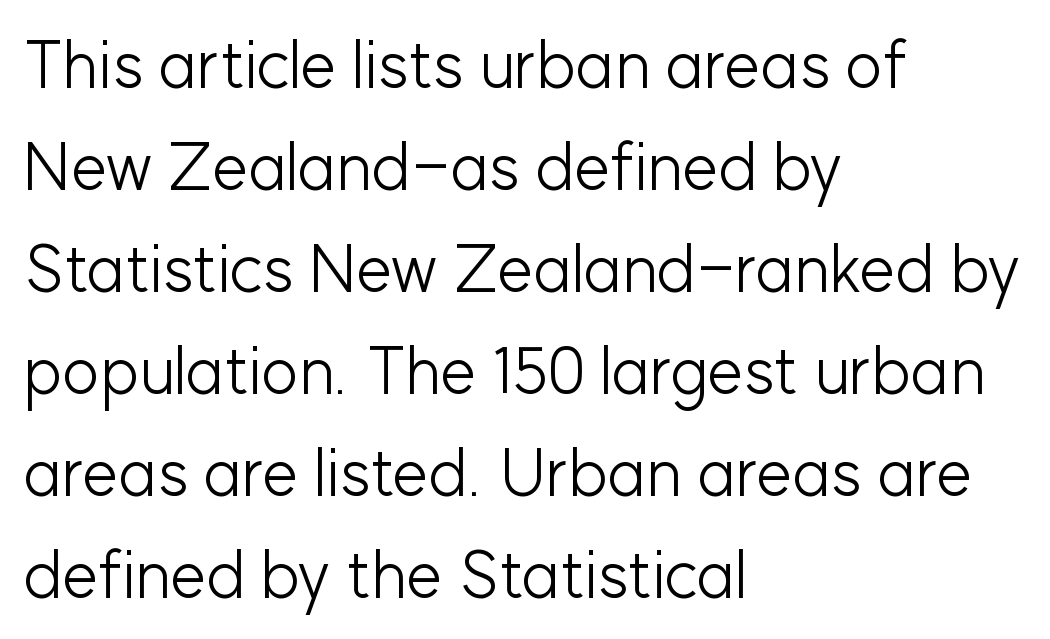
The image shows 65 px light sans-serif type, upright; set left-aligned, normal line spacing (1.57x), normal letter spacing, not underlined; low stroke contrast and a medium x-height.
